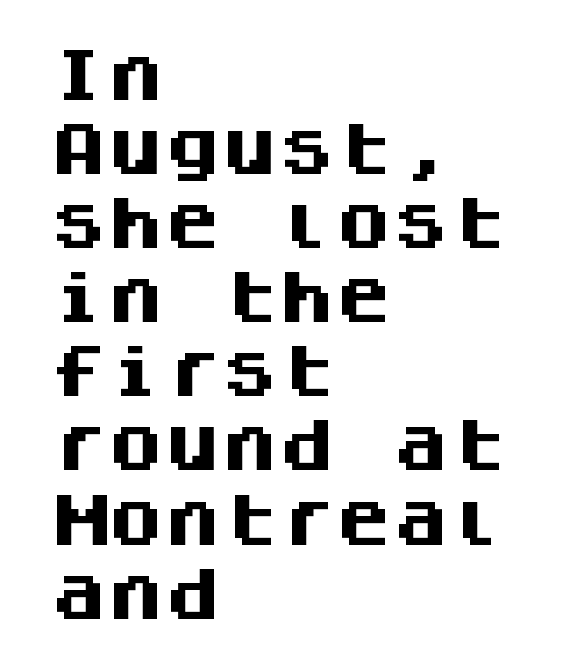
Q: Is the text bold? A: Yes.
Q: Is the text italic (slanted)? A: No, it is upright.
Q: Is the typeface a serif or a sans-serif typeface? A: Sans-serif.
Q: Is the text underlined? A: No.
Q: How is the paragraph aligned? A: Left-aligned.
Q: Is the spacing between letters normal or unusually wide? A: Normal.
Q: Is the spacing between lines tight, normal or loose? A: Normal.
Q: Width (condensed, normal, or wide)? A: Normal.
Q: Stroke contrast? A: Medium.
Q: x-height? A: Large.
Q: Monospaced? A: Yes.
